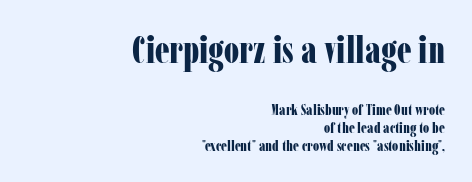
Q: Is the text bold? A: Yes.
Q: Is the text italic (slanted)? A: No, it is upright.
Q: Is the typeface a serif or a sans-serif typeface? A: Serif.
Q: Is the text underlined? A: No.
Q: How is the paragraph aligned? A: Right-aligned.
Q: Is the spacing between letters normal or unusually wide? A: Normal.
Q: Which block of text is set in a larger size, the first (top) or the second (bottom)? A: The first (top) one.
Q: Width (condensed, normal, or wide)? A: Condensed.
Q: Stroke contrast? A: Low.
Q: x-height? A: Medium.
Q: Monospaced? A: No.
